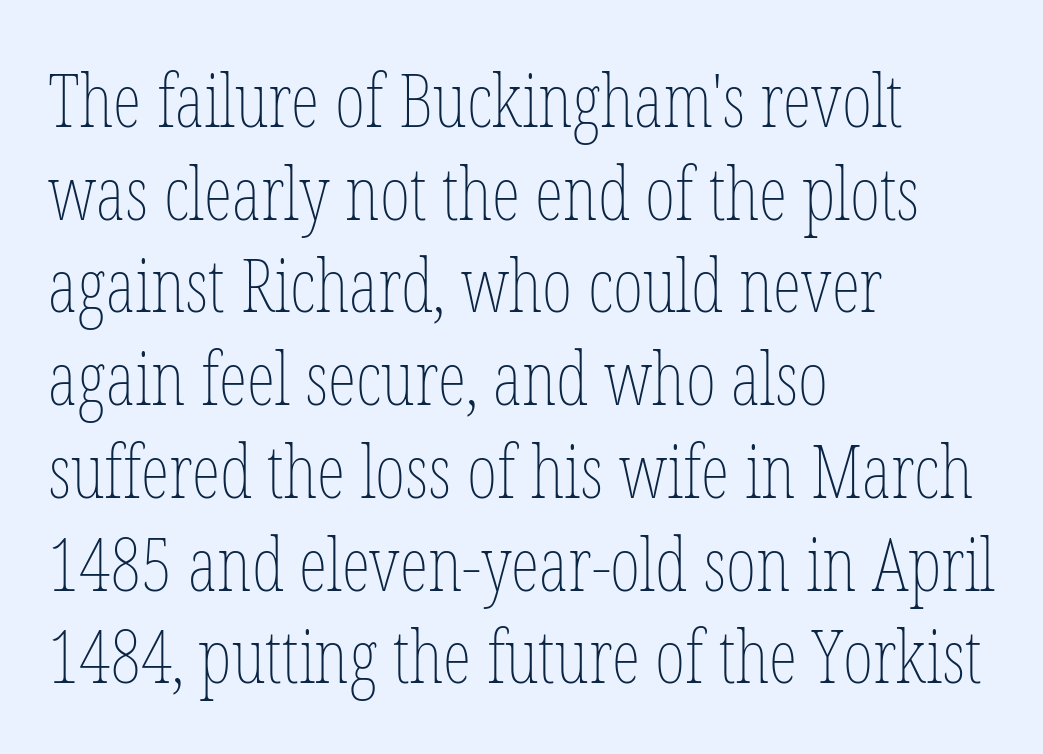
{"italic": "no", "bold": "no", "weight": "thin", "width": "condensed", "stroke_contrast": "low", "x_height": "medium", "monospaced": "no", "underline": "no", "align": "left", "line_spacing": "normal", "line_spacing_ratio": 1.27, "letter_spacing": "normal", "letter_spacing_em": 0.0, "glyph_px": 73}
